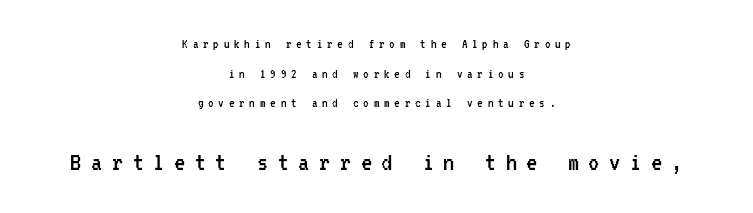
Q: Is the text bold? A: No.
Q: Is the text italic (slanted)? A: No, it is upright.
Q: Is the typeface a serif or a sans-serif typeface? A: Sans-serif.
Q: Is the text underlined? A: No.
Q: How is the paragraph aligned? A: Centered.
Q: Is the spacing between letters normal or unusually wide? A: Unusually wide.
Q: Is the spacing between lines tight, normal or loose? A: Loose.
Q: Which block of text is set in a larger size, the first (top) or the second (bottom)? A: The second (bottom) one.
Q: Width (condensed, normal, or wide)? A: Condensed.
Q: Stroke contrast? A: Low.
Q: x-height? A: Medium.
Q: Monospaced? A: Yes.
